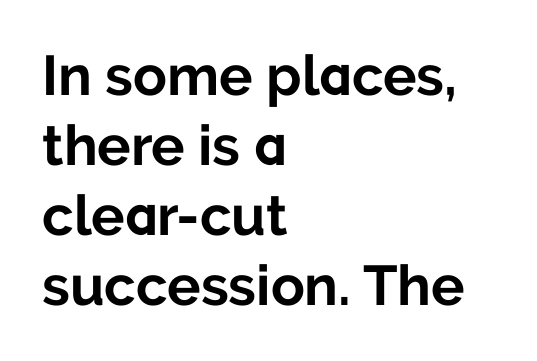
Q: Is the text bold? A: Yes.
Q: Is the text italic (slanted)? A: No, it is upright.
Q: Is the typeface a serif or a sans-serif typeface? A: Sans-serif.
Q: Is the text underlined? A: No.
Q: How is the paragraph aligned? A: Left-aligned.
Q: Is the spacing between letters normal or unusually wide? A: Normal.
Q: Is the spacing between lines tight, normal or loose? A: Normal.
Q: Width (condensed, normal, or wide)? A: Normal.
Q: Stroke contrast? A: Low.
Q: x-height? A: Medium.
Q: Monospaced? A: No.
